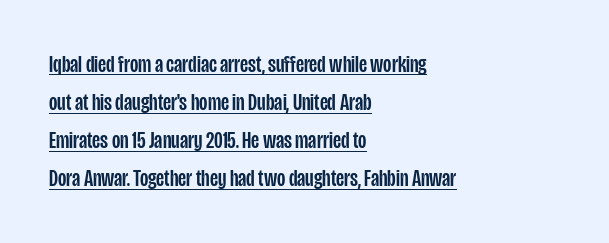
Q: Is the text italic (slanted)? A: No, it is upright.
Q: Is the text underlined? A: Yes.
Q: How is the paragraph aligned? A: Left-aligned.
Q: Is the spacing between letters normal or unusually wide? A: Normal.
Q: Is the spacing between lines tight, normal or loose? A: Normal.
